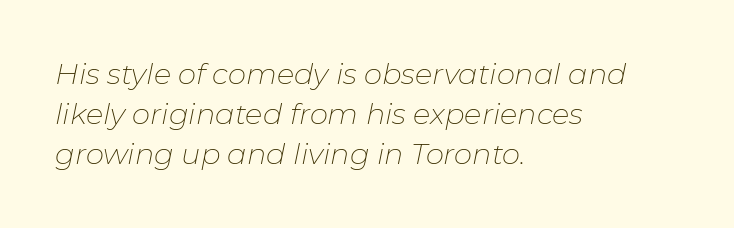
Character widths vary here, with narrow letters taking less room than wide ones. Students, note that the glyphs here touch the page at normal intervals. Descender tails drop into unmarked territory. The face used here has a pronounced slope to its letters. Students, observe: this is what conventionally led text looks like. No extra ink here — the face is not bold.
